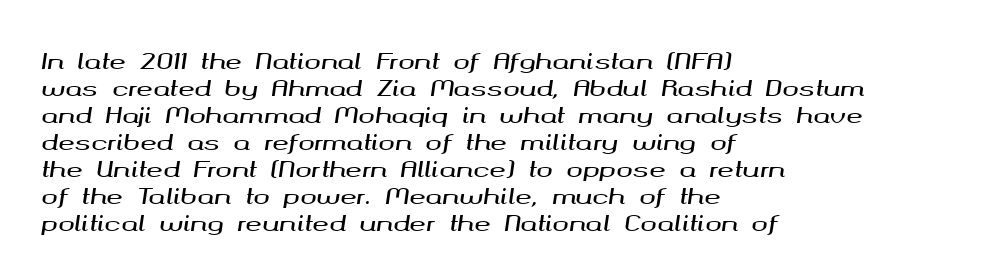
{"italic": "yes", "lean": "right", "slant_degrees": 8, "underline": "no", "align": "left", "line_spacing_ratio": 1.23, "letter_spacing": "normal", "letter_spacing_em": 0.0, "glyph_px": 22}
